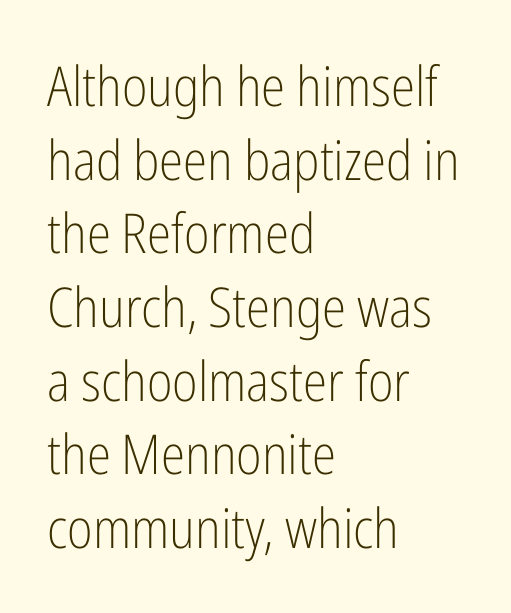
{"serif": "no", "italic": "no", "bold": "no", "weight": "light", "width": "condensed", "stroke_contrast": "low", "x_height": "medium", "monospaced": "no", "underline": "no", "align": "left", "line_spacing": "normal", "line_spacing_ratio": 1.34, "letter_spacing": "normal", "letter_spacing_em": 0.0, "glyph_px": 55}
